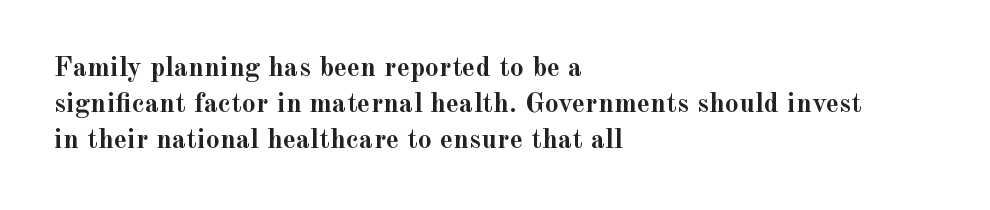
These lines are composed in type with serifs. The letters advance in unequal steps, a hallmark of proportional type. Honestly, the row spacing looks completely unremarkable. All the whitespace from short lines collects on the right.
